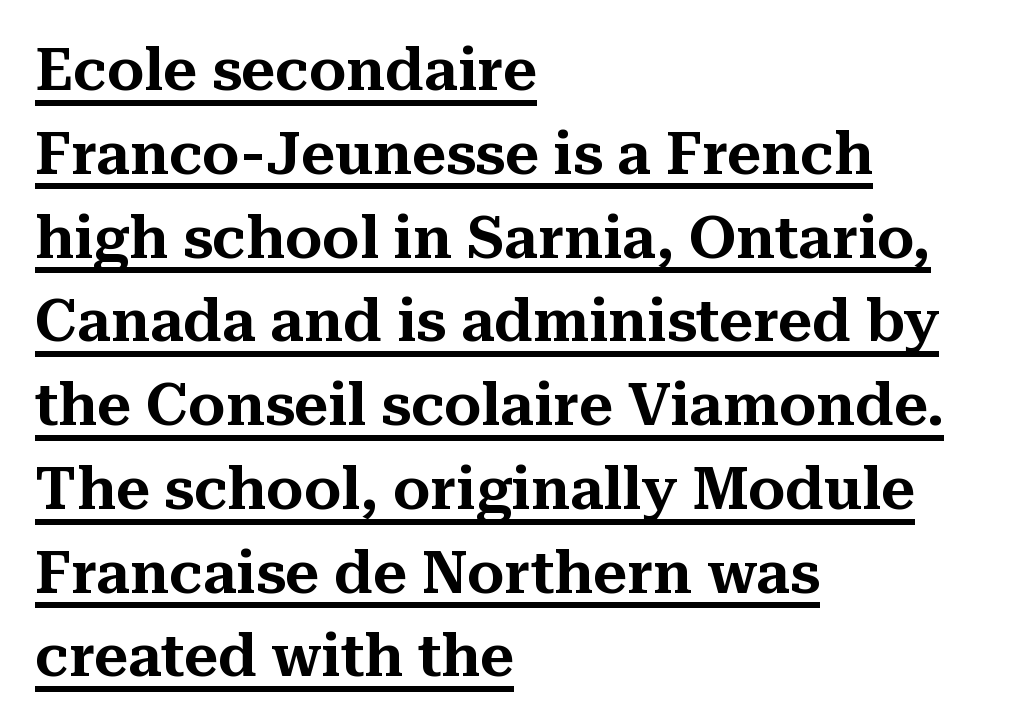
The image shows 59 px serif type, upright; set left-aligned, normal line spacing (1.42x), normal letter spacing, underlined; medium stroke contrast and a medium x-height.
